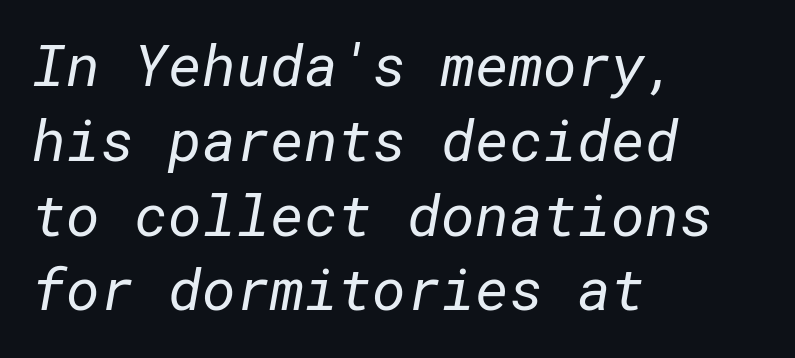
The image shows 58 px regular-weight sans-serif type; set left-aligned, normal line spacing (1.29x), normal letter spacing, not underlined; low stroke contrast and a medium x-height.
